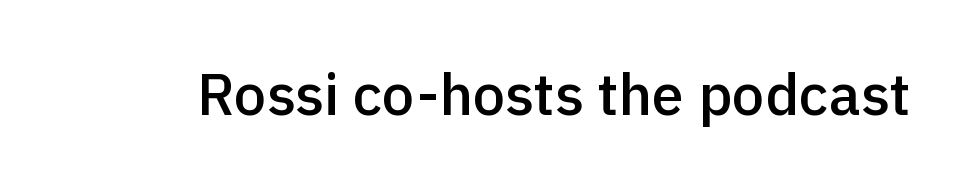
{"serif": "no", "italic": "no", "bold": "semi", "weight": "semibold", "width": "normal", "x_height": "medium", "monospaced": "no", "underline": "no", "letter_spacing": "normal", "letter_spacing_em": 0.0, "glyph_px": 58}
